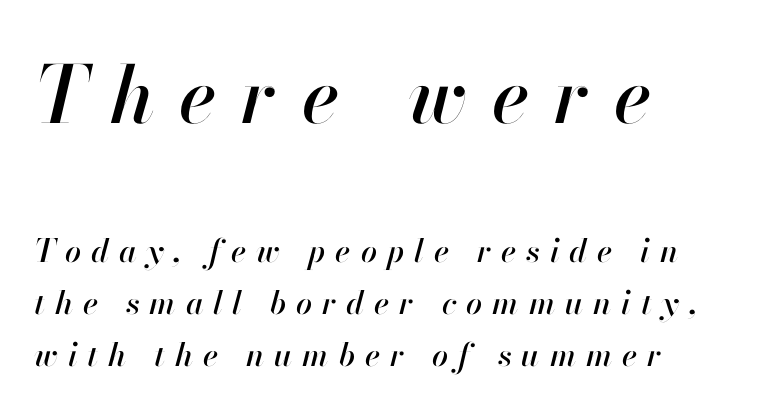
Compared with typical body copy, the letter spacing here is much looser. Bare-footed words on every line. The glyphs look as if they've been sheared to an angle. Leftover space on each line is placed entirely after the last word. Compared with typical paragraphs, the rows here are spaced about the same. Compare the two chunks: the upper has the greater cap height.
